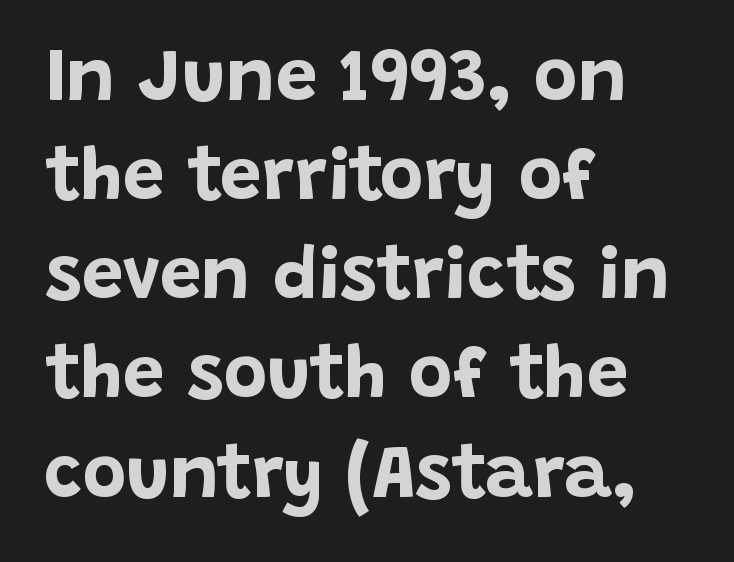
The image shows 74 px bold sans-serif type, upright; set left-aligned, normal line spacing (1.34x), normal letter spacing, not underlined; low stroke contrast and a large x-height.
